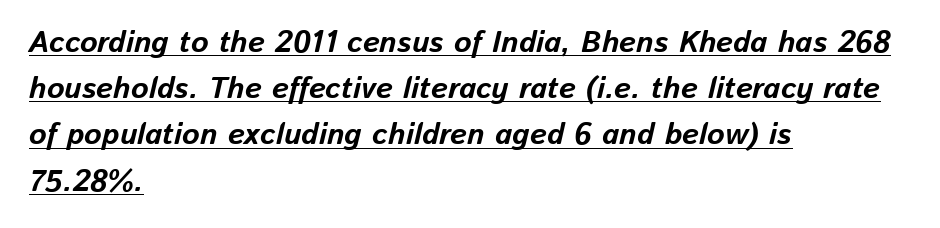
In CSS terms this would be text-align: left. The passage shown stacks its lines at a standard gap. The rendering keeps characters at their native spacing. These lines were composed using italics.
